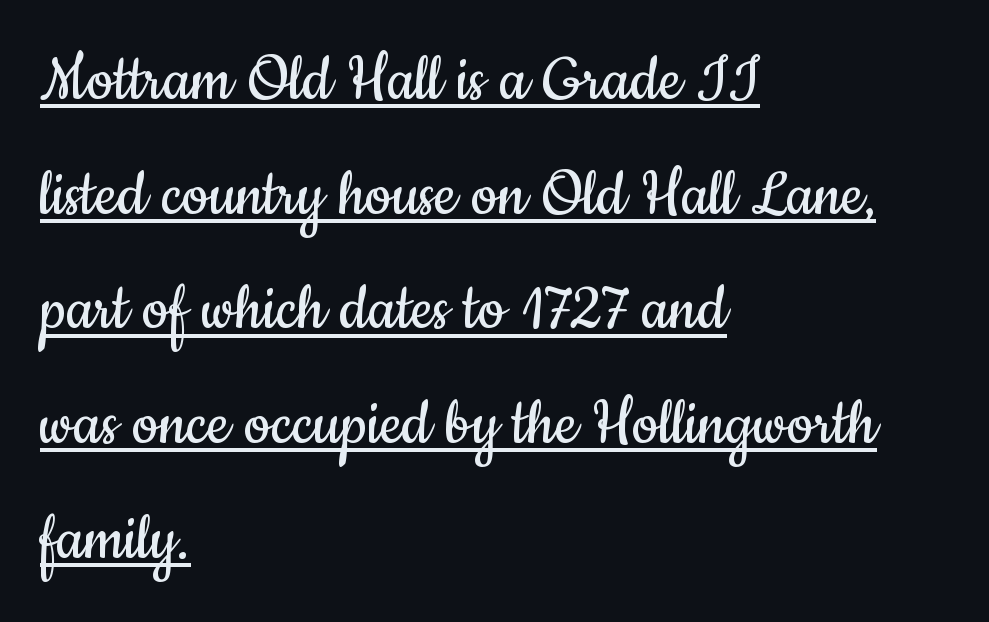
Does the leading feel generous? No, just average. The letters advance in unequal steps, a hallmark of proportional type. Typographically, this falls in the sans-serif category. A rule runs beneath these lines of type.
